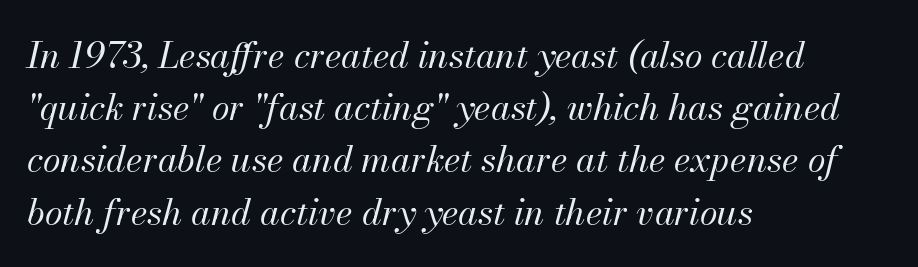
{"italic": "yes", "lean": "right", "slant_degrees": 13, "bold": "no", "weight": "regular", "width": "normal", "stroke_contrast": "medium", "x_height": "small", "monospaced": "no", "underline": "no", "align": "left", "line_spacing": "normal", "line_spacing_ratio": 1.45, "letter_spacing": "normal", "letter_spacing_em": 0.0, "glyph_px": 36}
